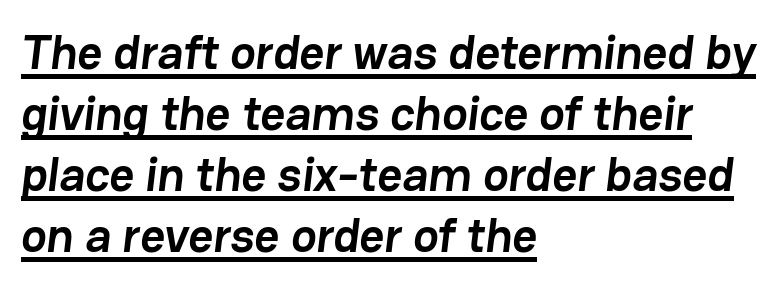
The image shows 48 px semibold sans-serif type; set left-aligned, normal line spacing (1.27x), normal letter spacing, underlined; low stroke contrast and a medium x-height.
